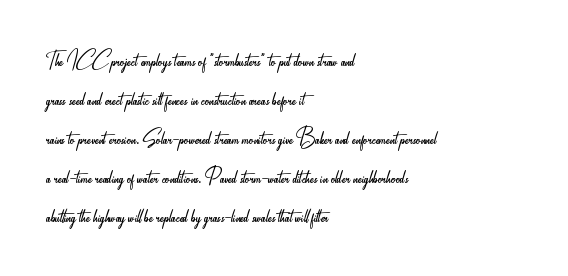
Q: Is the text bold? A: No.
Q: Is the text italic (slanted)? A: Yes.
Q: Is the text underlined? A: No.
Q: How is the paragraph aligned? A: Left-aligned.
Q: Is the spacing between letters normal or unusually wide? A: Normal.
Q: Is the spacing between lines tight, normal or loose? A: Normal.
